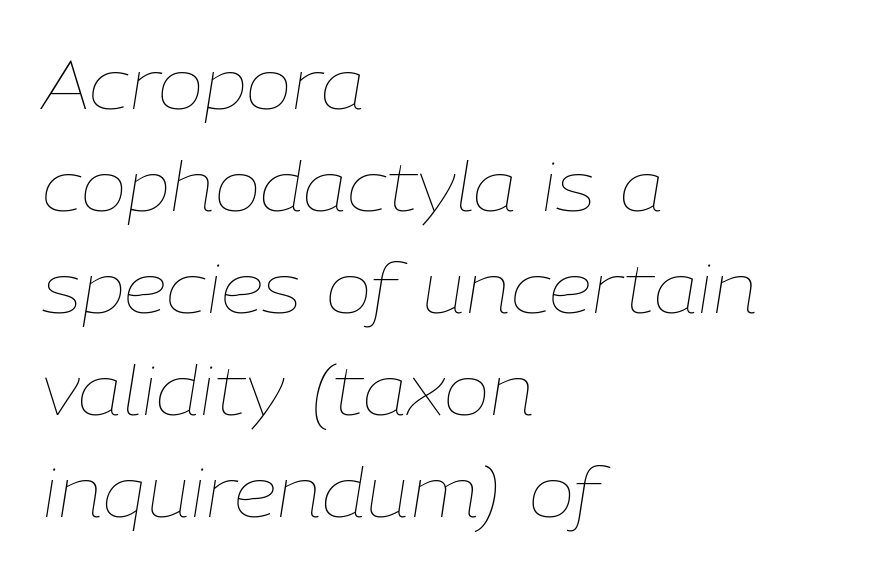
{"italic": "yes", "lean": "right", "slant_degrees": 9, "bold": "no", "weight": "thin", "width": "normal", "stroke_contrast": "low", "x_height": "medium", "monospaced": "no", "underline": "no", "align": "left", "line_spacing": "normal", "line_spacing_ratio": 1.48, "letter_spacing": "normal", "letter_spacing_em": 0.0, "glyph_px": 69}
